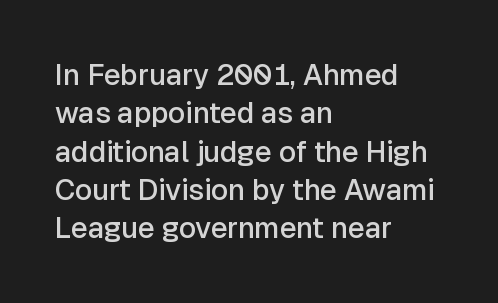
Q: Is the text bold? A: Semi-bold.
Q: Is the text italic (slanted)? A: No, it is upright.
Q: Is the typeface a serif or a sans-serif typeface? A: Sans-serif.
Q: Is the text underlined? A: No.
Q: How is the paragraph aligned? A: Left-aligned.
Q: Is the spacing between letters normal or unusually wide? A: Normal.
Q: Is the spacing between lines tight, normal or loose? A: Normal.
Q: Width (condensed, normal, or wide)? A: Normal.
Q: Stroke contrast? A: Low.
Q: x-height? A: Medium.
Q: Monospaced? A: No.
